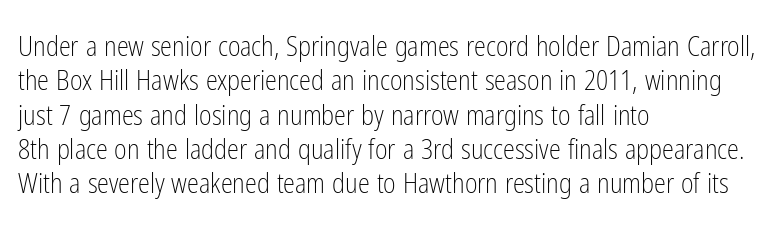
{"italic": "no", "bold": "no", "underline": "no", "align": "left", "line_spacing": "normal", "line_spacing_ratio": 1.27, "letter_spacing": "normal", "letter_spacing_em": 0.0, "glyph_px": 27}
